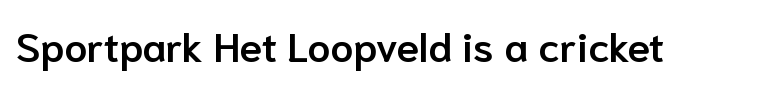
{"serif": "no", "italic": "no", "bold": "semi", "weight": "semibold", "width": "normal", "stroke_contrast": "low", "x_height": "medium", "monospaced": "no", "underline": "no", "letter_spacing": "normal", "letter_spacing_em": 0.0, "glyph_px": 41}
